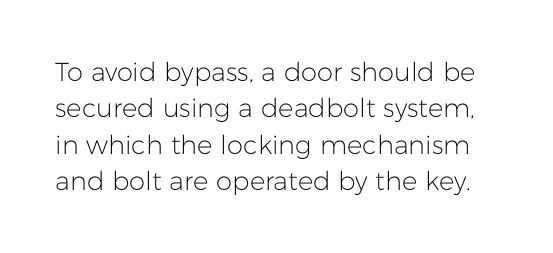
{"italic": "no", "bold": "no", "underline": "no", "line_spacing": "normal", "line_spacing_ratio": 1.4, "letter_spacing": "normal", "letter_spacing_em": 0.0, "glyph_px": 26}
